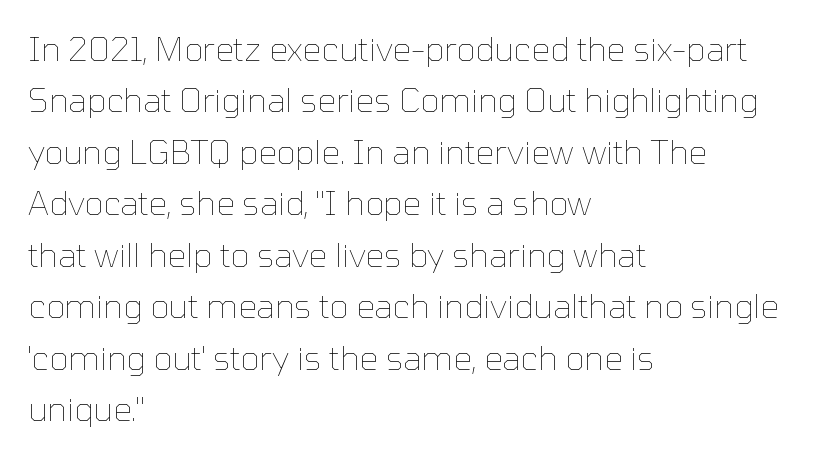
This is not heavy type; no bold has been used. Each letter keeps its own natural width here, so spacing adapts to shape. The text block is weighted toward the left margin, trailing off unevenly rightward. Has an underline been added? It has not. Unlike italic type, these characters show no tilt at all.
